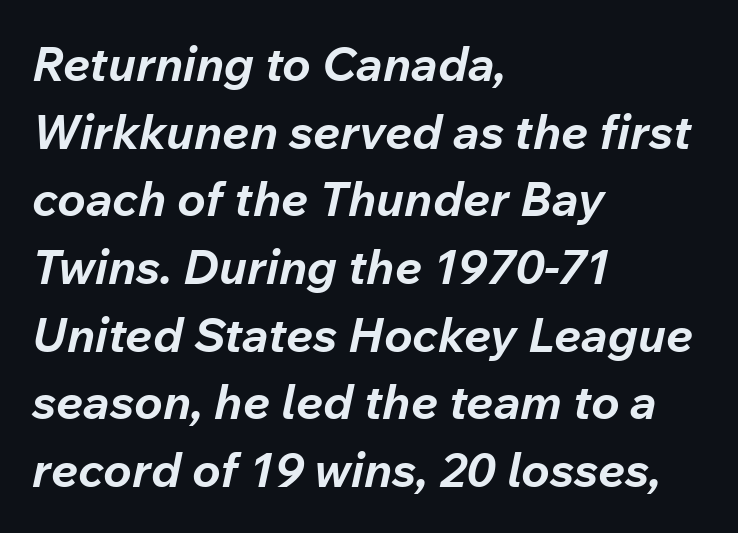
Q: Is the text bold? A: Yes.
Q: Is the text italic (slanted)? A: Yes, it leans right by about 12 degrees.
Q: Is the text underlined? A: No.
Q: How is the paragraph aligned? A: Left-aligned.
Q: Is the spacing between letters normal or unusually wide? A: Normal.
Q: Is the spacing between lines tight, normal or loose? A: Normal.
Q: Width (condensed, normal, or wide)? A: Normal.
Q: Stroke contrast? A: Low.
Q: x-height? A: Medium.
Q: Monospaced? A: No.
